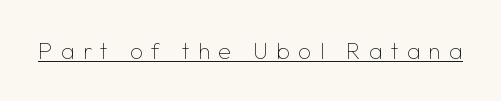
Q: Is the text bold? A: No.
Q: Is the text italic (slanted)? A: No, it is upright.
Q: Is the text underlined? A: Yes.
Q: Is the spacing between letters normal or unusually wide? A: Unusually wide.
